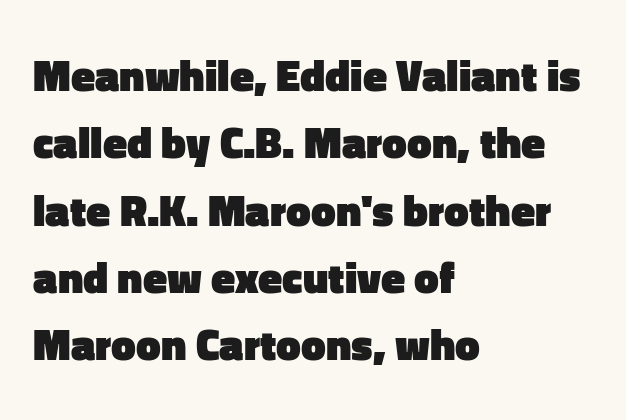
Q: Is the text bold? A: Yes.
Q: Is the text italic (slanted)? A: No, it is upright.
Q: Is the typeface a serif or a sans-serif typeface? A: Sans-serif.
Q: Is the text underlined? A: No.
Q: How is the paragraph aligned? A: Left-aligned.
Q: Is the spacing between letters normal or unusually wide? A: Normal.
Q: Is the spacing between lines tight, normal or loose? A: Normal.
Q: Width (condensed, normal, or wide)? A: Normal.
Q: Stroke contrast? A: Low.
Q: x-height? A: Medium.
Q: Monospaced? A: No.
